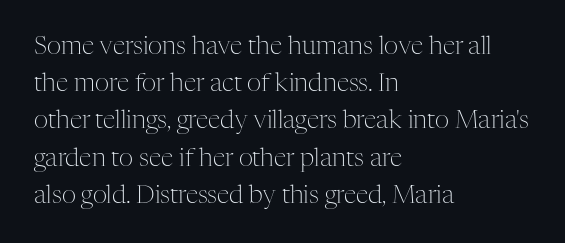
{"italic": "no", "bold": "no", "underline": "no", "align": "left", "line_spacing": "normal", "line_spacing_ratio": 1.49, "letter_spacing": "normal", "letter_spacing_em": 0.0, "glyph_px": 25}
